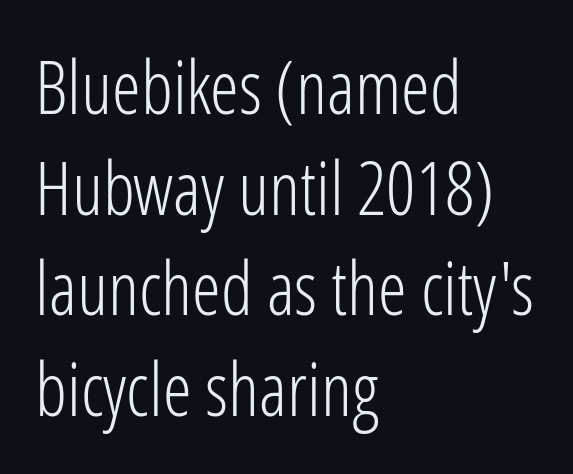
Q: Is the text bold? A: No.
Q: Is the text italic (slanted)? A: No, it is upright.
Q: Is the typeface a serif or a sans-serif typeface? A: Sans-serif.
Q: Is the text underlined? A: No.
Q: How is the paragraph aligned? A: Left-aligned.
Q: Is the spacing between letters normal or unusually wide? A: Normal.
Q: Is the spacing between lines tight, normal or loose? A: Normal.
Q: Width (condensed, normal, or wide)? A: Condensed.
Q: Stroke contrast? A: Low.
Q: x-height? A: Medium.
Q: Monospaced? A: No.
